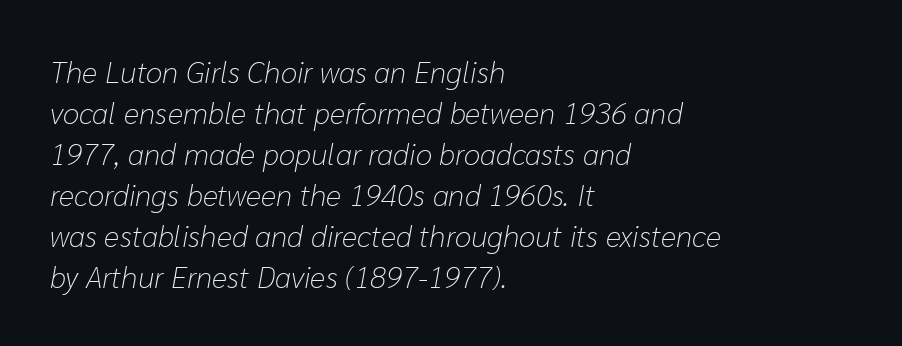
Q: Is the text bold? A: No.
Q: Is the text italic (slanted)? A: Yes, it leans right by about 10 degrees.
Q: Is the text underlined? A: No.
Q: How is the paragraph aligned? A: Left-aligned.
Q: Is the spacing between letters normal or unusually wide? A: Normal.
Q: Is the spacing between lines tight, normal or loose? A: Normal.
Q: Width (condensed, normal, or wide)? A: Normal.
Q: Stroke contrast? A: Low.
Q: x-height? A: Medium.
Q: Monospaced? A: No.
